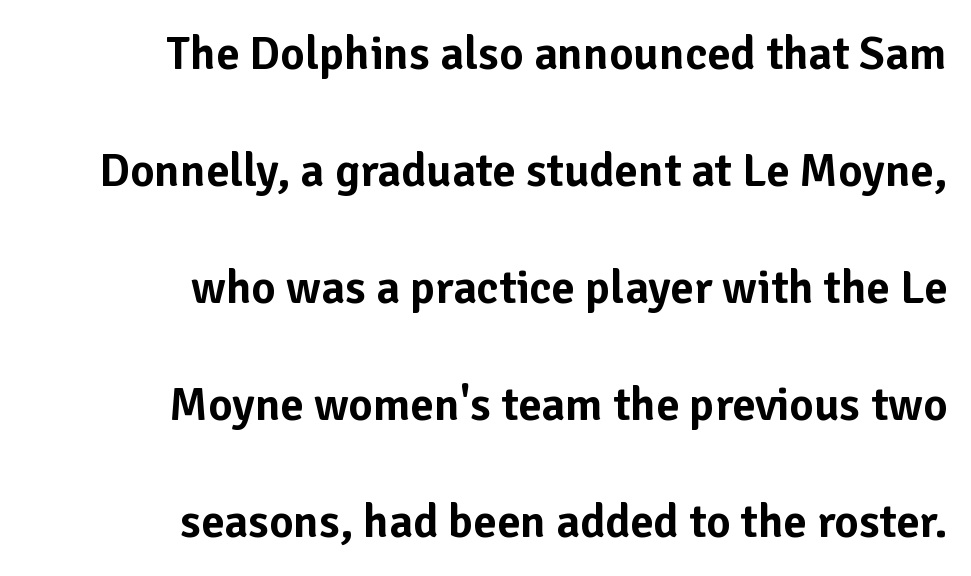
Q: Is the text italic (slanted)? A: No, it is upright.
Q: Is the typeface a serif or a sans-serif typeface? A: Sans-serif.
Q: Is the text underlined? A: No.
Q: How is the paragraph aligned? A: Right-aligned.
Q: Is the spacing between letters normal or unusually wide? A: Normal.
Q: Is the spacing between lines tight, normal or loose? A: Loose.
Q: Width (condensed, normal, or wide)? A: Normal.
Q: Stroke contrast? A: Low.
Q: x-height? A: Medium.
Q: Monospaced? A: No.
